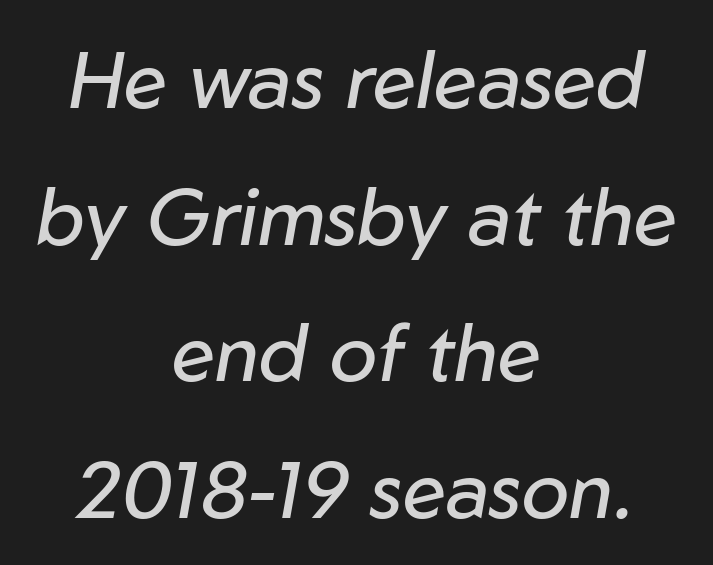
Q: Is the text bold? A: No.
Q: Is the text italic (slanted)? A: Yes, it leans right by about 10 degrees.
Q: Is the text underlined? A: No.
Q: How is the paragraph aligned? A: Centered.
Q: Is the spacing between letters normal or unusually wide? A: Normal.
Q: Width (condensed, normal, or wide)? A: Normal.
Q: Stroke contrast? A: Low.
Q: x-height? A: Medium.
Q: Monospaced? A: No.
